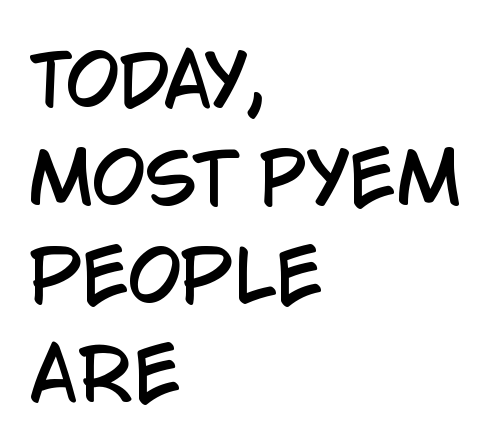
The image shows 69 px condensed sans-serif type, upright; set left-aligned, normal line spacing (1.42x), normal letter spacing, not underlined; low stroke contrast and a large x-height.
